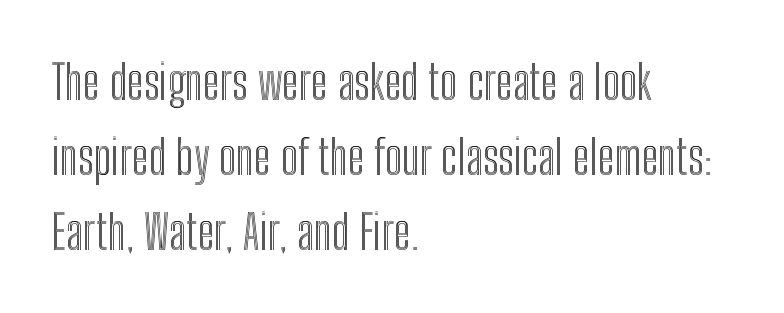
{"italic": "no", "width": "condensed", "x_height": "medium", "monospaced": "no", "underline": "no", "align": "left", "line_spacing": "normal", "line_spacing_ratio": 1.56, "letter_spacing": "normal", "letter_spacing_em": 0.0, "glyph_px": 48}
